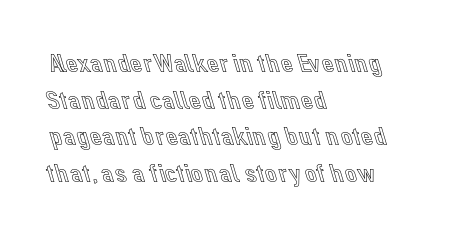
Q: Is the text italic (slanted)? A: Yes.
Q: Is the text underlined? A: No.
Q: How is the paragraph aligned? A: Left-aligned.
Q: Is the spacing between letters normal or unusually wide? A: Normal.
Q: Is the spacing between lines tight, normal or loose? A: Normal.
